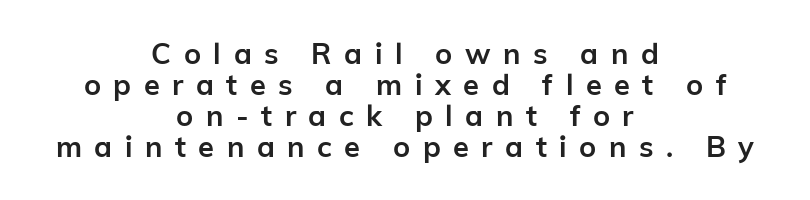
Q: Is the text bold? A: Yes.
Q: Is the text italic (slanted)? A: No, it is upright.
Q: Is the typeface a serif or a sans-serif typeface? A: Sans-serif.
Q: Is the text underlined? A: No.
Q: How is the paragraph aligned? A: Centered.
Q: Is the spacing between letters normal or unusually wide? A: Unusually wide.
Q: Is the spacing between lines tight, normal or loose? A: Tight.
Q: Width (condensed, normal, or wide)? A: Normal.
Q: Stroke contrast? A: Low.
Q: x-height? A: Medium.
Q: Monospaced? A: No.
